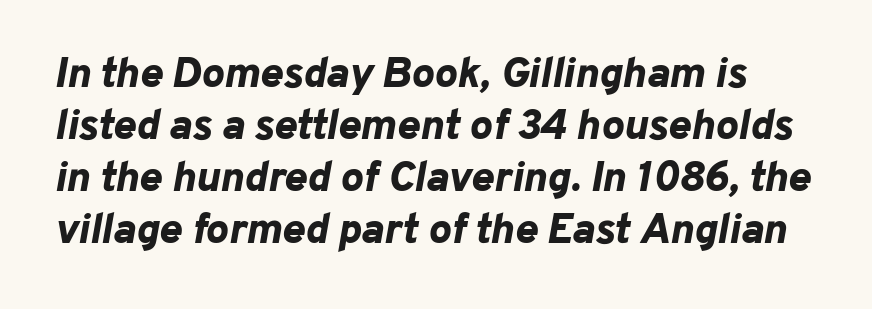
Q: Is the text bold? A: Yes.
Q: Is the text italic (slanted)? A: Yes, it leans right by about 10 degrees.
Q: Is the text underlined? A: No.
Q: Is the spacing between letters normal or unusually wide? A: Normal.
Q: Width (condensed, normal, or wide)? A: Normal.
Q: Stroke contrast? A: Low.
Q: x-height? A: Medium.
Q: Monospaced? A: No.
